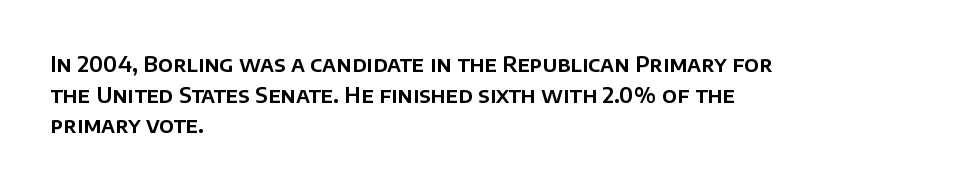
{"italic": "no", "underline": "no", "align": "left", "line_spacing": "normal", "line_spacing_ratio": 1.46, "letter_spacing": "normal", "letter_spacing_em": 0.0, "glyph_px": 21}
